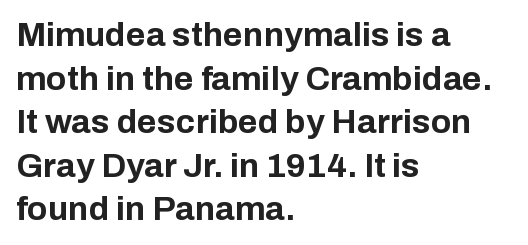
Q: Is the text bold? A: Yes.
Q: Is the text italic (slanted)? A: No, it is upright.
Q: Is the typeface a serif or a sans-serif typeface? A: Sans-serif.
Q: Is the text underlined? A: No.
Q: How is the paragraph aligned? A: Left-aligned.
Q: Is the spacing between letters normal or unusually wide? A: Normal.
Q: Is the spacing between lines tight, normal or loose? A: Normal.
Q: Width (condensed, normal, or wide)? A: Normal.
Q: Stroke contrast? A: Low.
Q: x-height? A: Medium.
Q: Monospaced? A: No.
